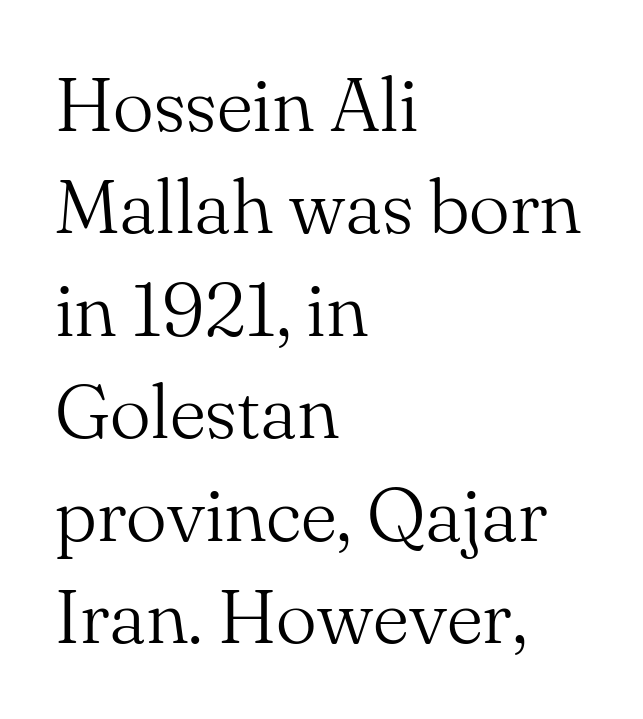
Each letter keeps its own natural width here, so spacing adapts to shape. The rendering anchors every line to the left-hand side. A typesetter would mark this as roman, not italic. A typesetter would call this leading conventional body-copy spacing. Bold? No — there's no thickening of the strokes. Characters follow at the spacing the type designer built in.
